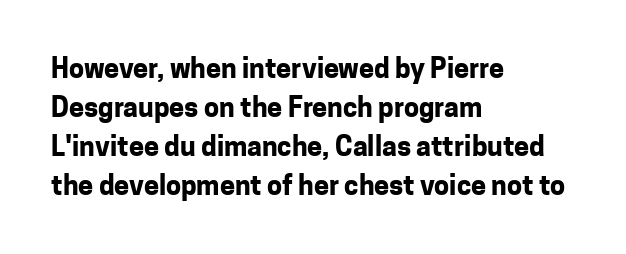
{"italic": "no", "bold": "yes", "underline": "no", "align": "left", "line_spacing": "normal", "line_spacing_ratio": 1.45, "letter_spacing": "normal", "letter_spacing_em": 0.0, "glyph_px": 27}
